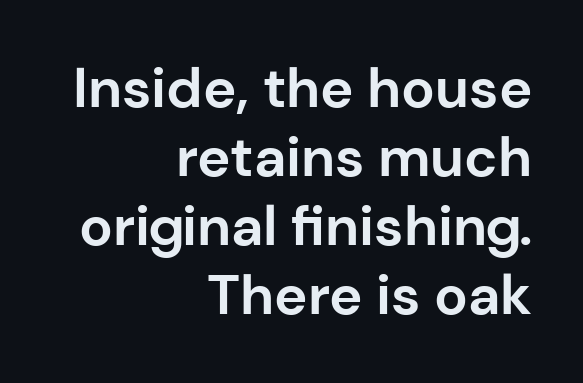
Q: Is the text bold? A: Yes.
Q: Is the text italic (slanted)? A: No, it is upright.
Q: Is the typeface a serif or a sans-serif typeface? A: Sans-serif.
Q: Is the text underlined? A: No.
Q: How is the paragraph aligned? A: Right-aligned.
Q: Is the spacing between letters normal or unusually wide? A: Normal.
Q: Width (condensed, normal, or wide)? A: Normal.
Q: Stroke contrast? A: Low.
Q: x-height? A: Medium.
Q: Monospaced? A: No.
